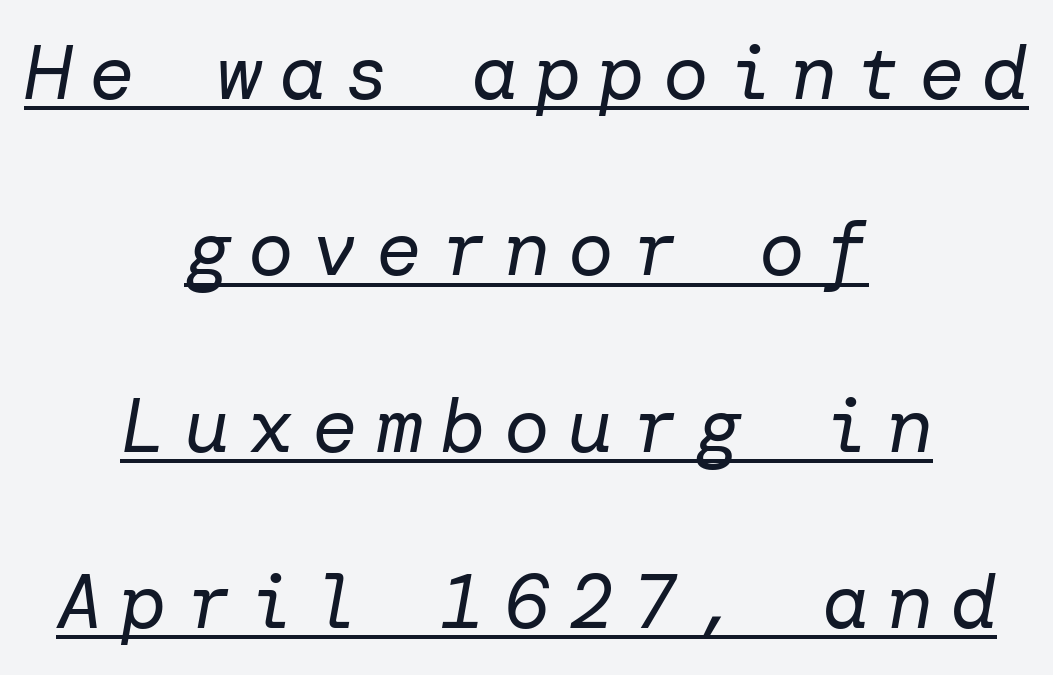
Q: Is the text bold? A: No.
Q: Is the text italic (slanted)? A: Yes, it leans right by about 10 degrees.
Q: Is the text underlined? A: Yes.
Q: How is the paragraph aligned? A: Centered.
Q: Is the spacing between letters normal or unusually wide? A: Unusually wide.
Q: Is the spacing between lines tight, normal or loose? A: Loose.
Q: Width (condensed, normal, or wide)? A: Normal.
Q: Stroke contrast? A: Low.
Q: x-height? A: Medium.
